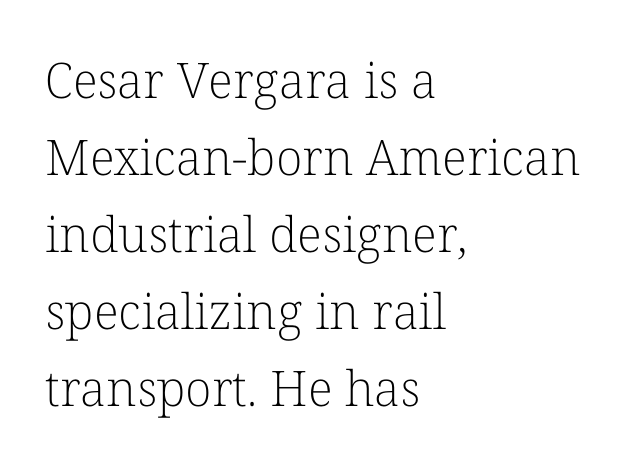
A light-to-regular cut is what we see here. Horizontally, the lines are justified to the leading edge only. The horizontal fit of the characters is conventional and even. Baseline-to-baseline distance is the conventional proportion of letter height. The specimen reads as upright at a glance.
